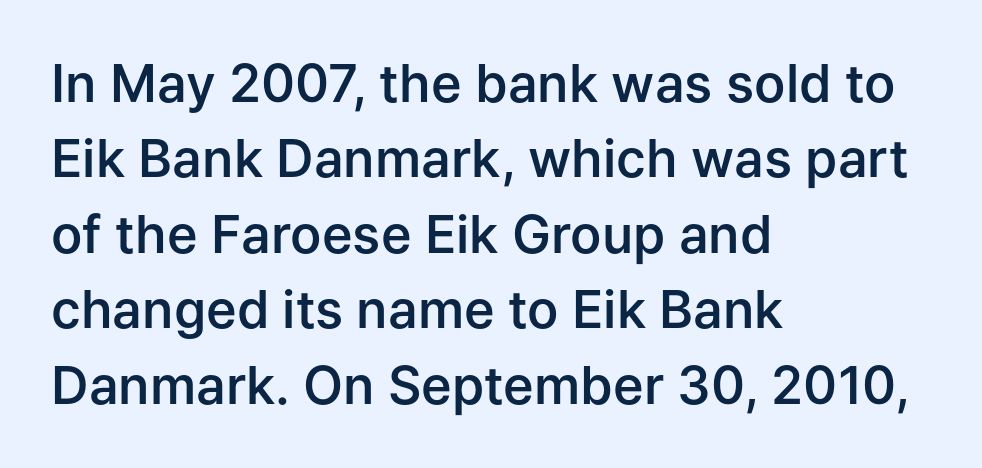
{"serif": "no", "italic": "no", "bold": "semi", "weight": "semibold", "width": "normal", "stroke_contrast": "low", "x_height": "medium", "monospaced": "no", "underline": "no", "align": "left", "line_spacing": "normal", "line_spacing_ratio": 1.45, "letter_spacing": "normal", "letter_spacing_em": 0.0, "glyph_px": 52}
